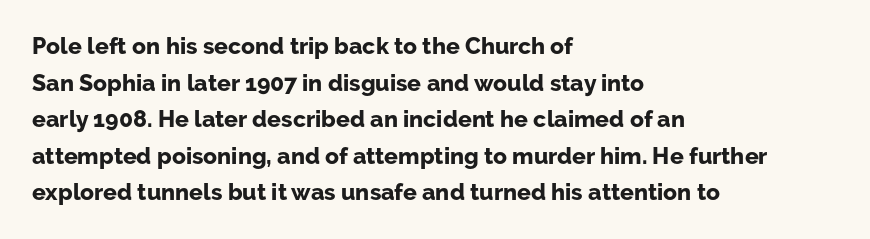
Q: Is the text bold? A: Yes.
Q: Is the text italic (slanted)? A: No, it is upright.
Q: Is the text underlined? A: No.
Q: How is the paragraph aligned? A: Left-aligned.
Q: Is the spacing between letters normal or unusually wide? A: Normal.
Q: Is the spacing between lines tight, normal or loose? A: Normal.
